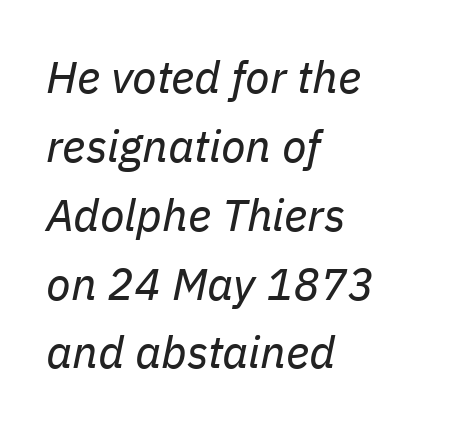
Inter-character spacing is left at the font's built-in metrics. Italic? Definitely — the glyphs are oblique. Glance below the letters and you will spot only blank space. Line beginnings align vertically; line endings do not. A quiet, ordinary-to-light weight characterises the typeface.
